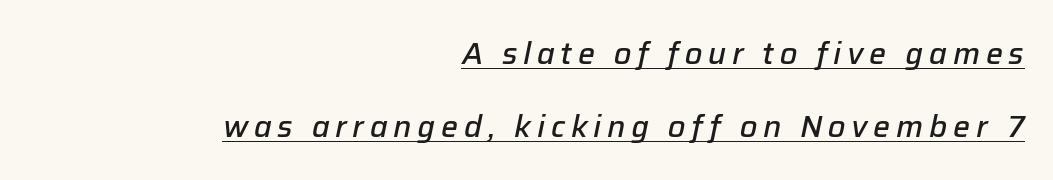
Q: Is the text bold? A: Semi-bold.
Q: Is the text italic (slanted)? A: Yes, it leans right by about 12 degrees.
Q: Is the text underlined? A: Yes.
Q: How is the paragraph aligned? A: Right-aligned.
Q: Is the spacing between lines tight, normal or loose? A: Loose.
Q: Width (condensed, normal, or wide)? A: Normal.
Q: Stroke contrast? A: Low.
Q: x-height? A: Medium.
Q: Monospaced? A: No.
